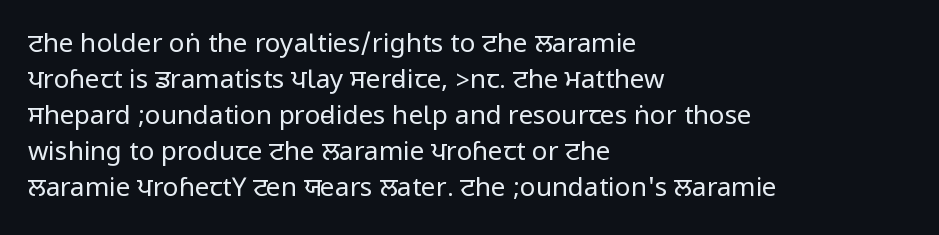
The characters are drawn with everyday or finer stroke widths. Line beginnings align vertically; line endings do not. Rule under the text: the space is simply empty. Words appear dense and cohesive because spacing is normal. Whoever set this chose a conventional vertical rhythm. Rendered with straight, roman letterforms.
